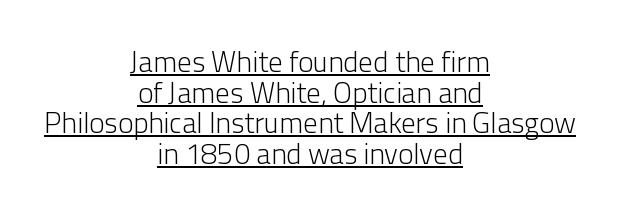
The image shows 29 px light sans-serif type, upright; set centered, tight line spacing (1.06x), normal letter spacing, underlined; low stroke contrast and a medium x-height.
